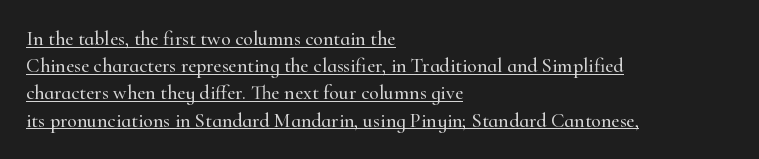
{"italic": "no", "underline": "yes", "align": "left", "line_spacing": "normal", "line_spacing_ratio": 1.36, "letter_spacing": "normal", "letter_spacing_em": 0.0, "glyph_px": 20}
